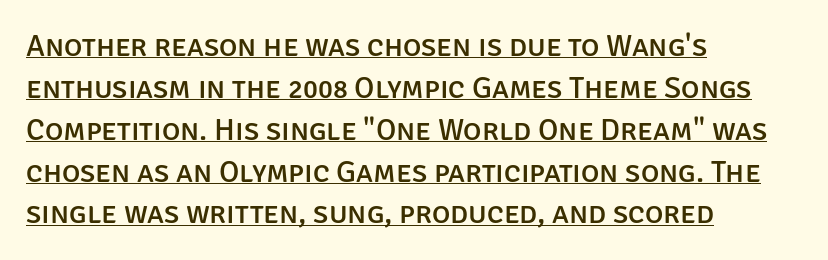
You could call the tracking neutral — neither tight nor loose. The rendering uses a moderate line-height, typical for paragraphs. Character widths vary here, with narrow letters taking less room than wide ones. The typography opts for an upright posture over an oblique one. Stroke terminals: plain, sans-serif. Every row of glyphs begins at an identical x-position on the left.
